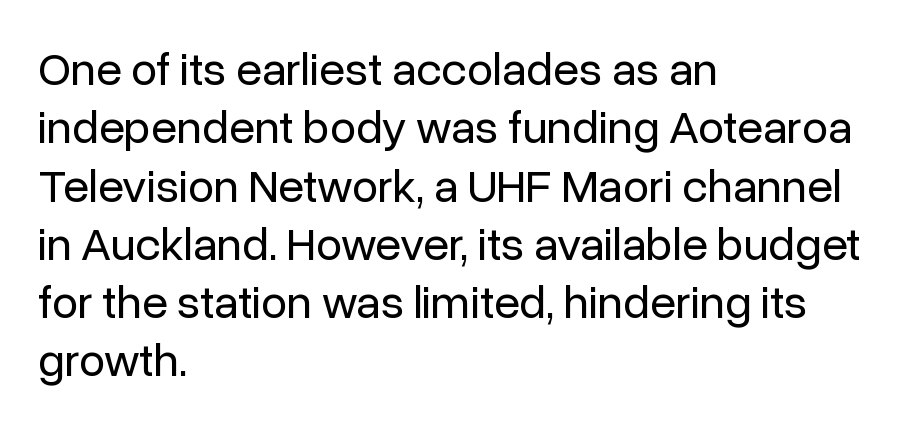
The image shows 47 px regular-weight sans-serif type, upright; set left-aligned, line spacing 1.24x, normal letter spacing, not underlined; low stroke contrast and a medium x-height.
